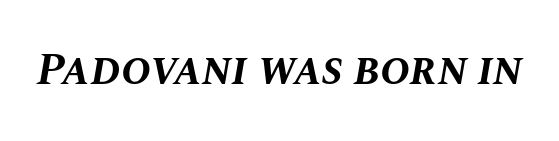
The image shows 45 px bold type, italic (leaning right); set normal letter spacing, not underlined; medium stroke contrast and a large x-height.
